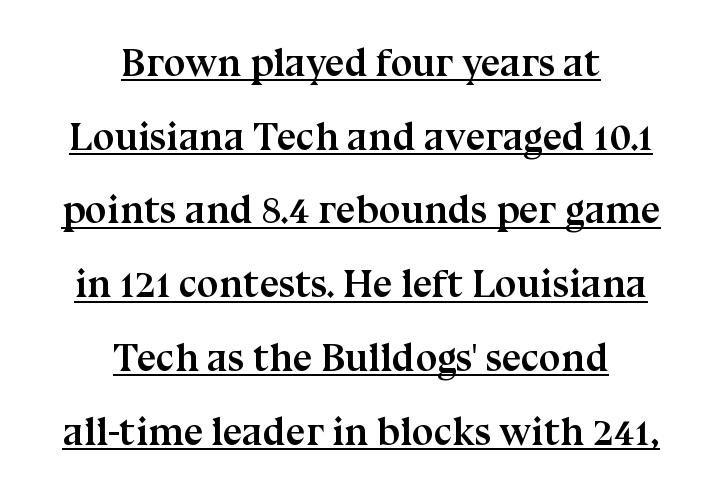
The image shows 39 px semibold serif type, upright; set centered, line spacing 1.89x, normal letter spacing, underlined; medium stroke contrast and a medium x-height.
